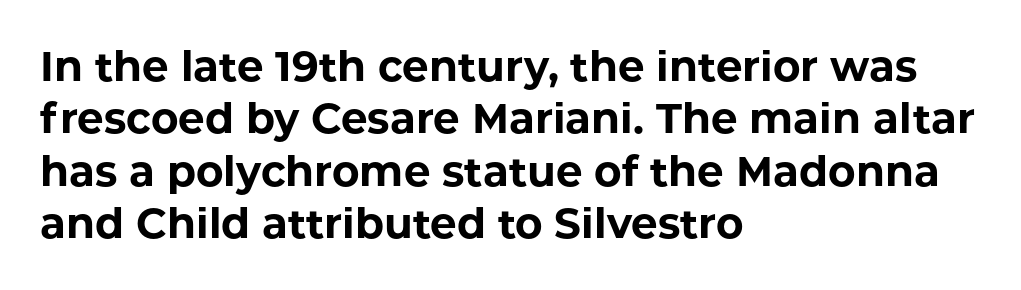
The image shows 42 px bold sans-serif type, upright; set left-aligned, normal line spacing (1.25x), normal letter spacing, not underlined; low stroke contrast and a medium x-height.
